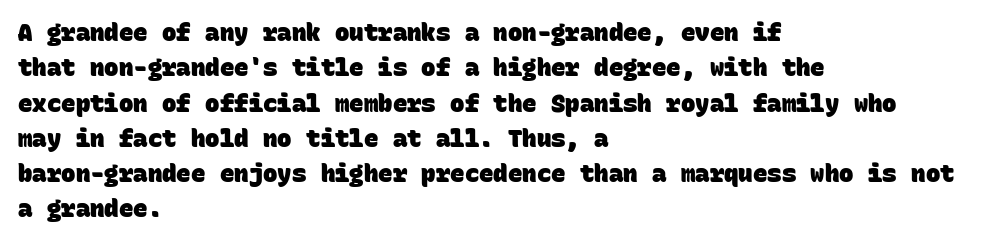
Nobody drew a line under any word here. If you drew a ruler down the left edge, every line would touch it. Is the type bold? Yes — the strokes are clearly thick and heavy. The tracking reads as untouched default to a designer's eye. Rows of type keep a routine distance in the vertical direction.
